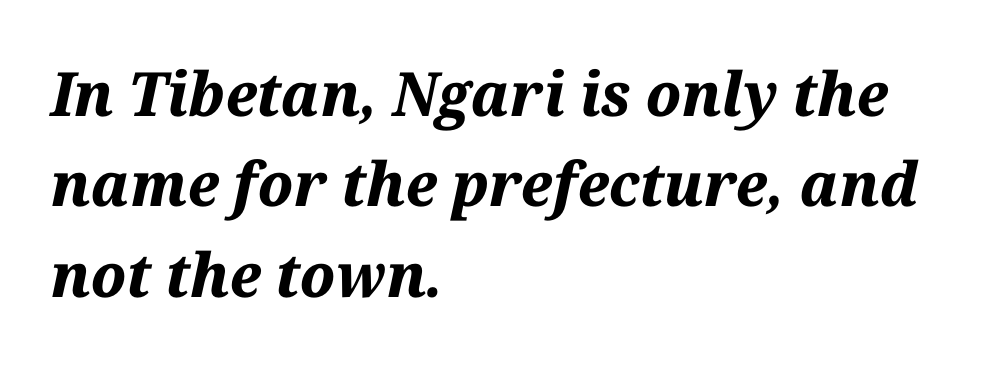
Q: Is the text bold? A: Yes.
Q: Is the text italic (slanted)? A: Yes, it leans right by about 12 degrees.
Q: Is the text underlined? A: No.
Q: How is the paragraph aligned? A: Left-aligned.
Q: Is the spacing between letters normal or unusually wide? A: Normal.
Q: Is the spacing between lines tight, normal or loose? A: Normal.
Q: Width (condensed, normal, or wide)? A: Normal.
Q: Stroke contrast? A: Medium.
Q: x-height? A: Medium.
Q: Monospaced? A: No.
